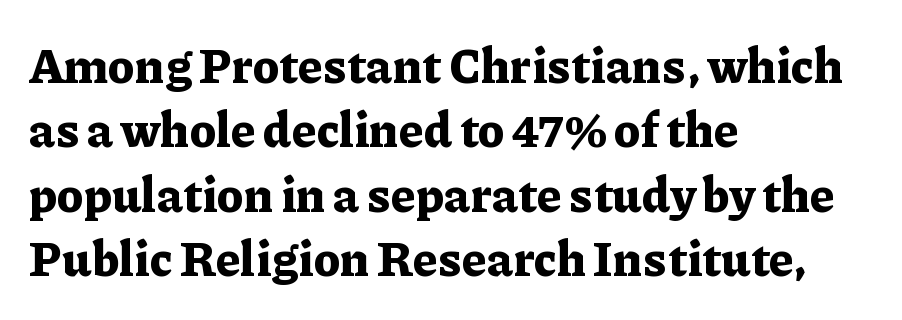
Each letter keeps its own natural width here, so spacing adapts to shape. Students, this is bold: see how much ink each stroke carries. This sample uses plain, unmodified letter spacing. Quick note: interline space is typical. These lines are composed in type with serifs. A roman cut, with each character standing at attention.
